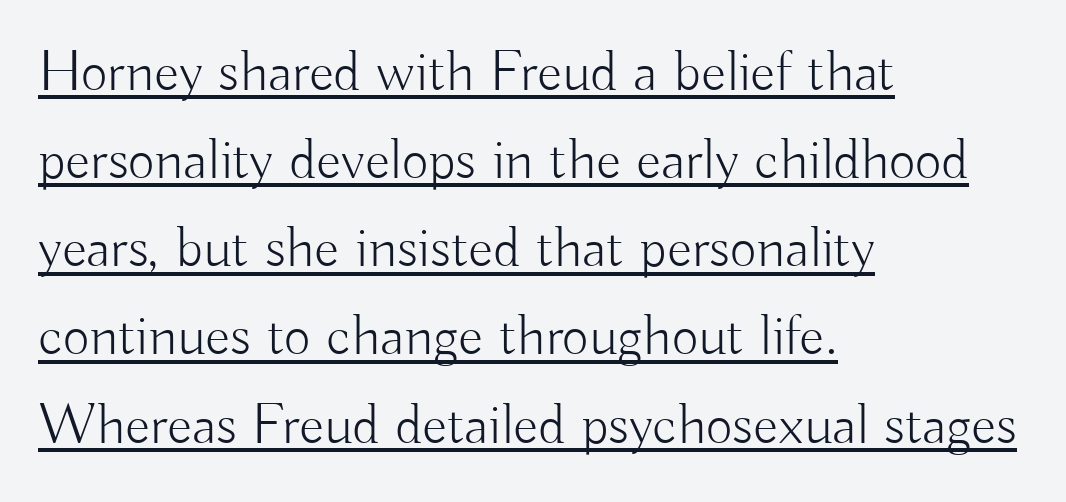
The image shows 58 px light sans-serif type, upright; set left-aligned, normal line spacing (1.52x), normal letter spacing, underlined; low stroke contrast and a small x-height.
